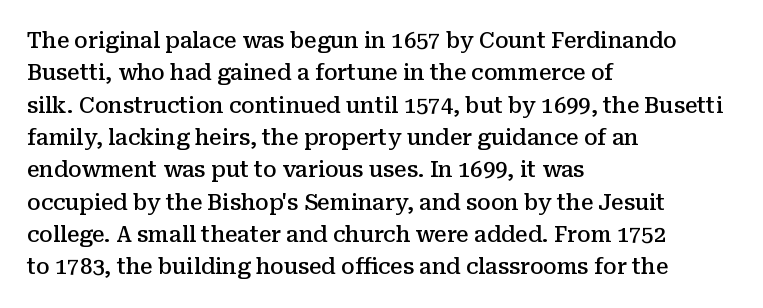
One glance says typical: line gaps are just what's usual. Type without underlining. The passage is arranged the way most books set body copy — flush left. The passage shown has conventional tracking throughout.
